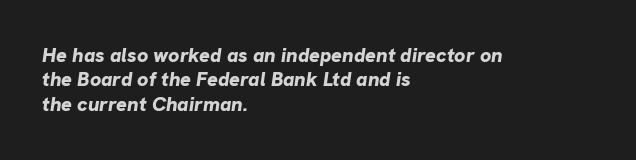
Q: Is the text bold? A: Yes.
Q: Is the text italic (slanted)? A: Yes, it leans right by about 8 degrees.
Q: Is the text underlined? A: No.
Q: How is the paragraph aligned? A: Left-aligned.
Q: Is the spacing between letters normal or unusually wide? A: Normal.
